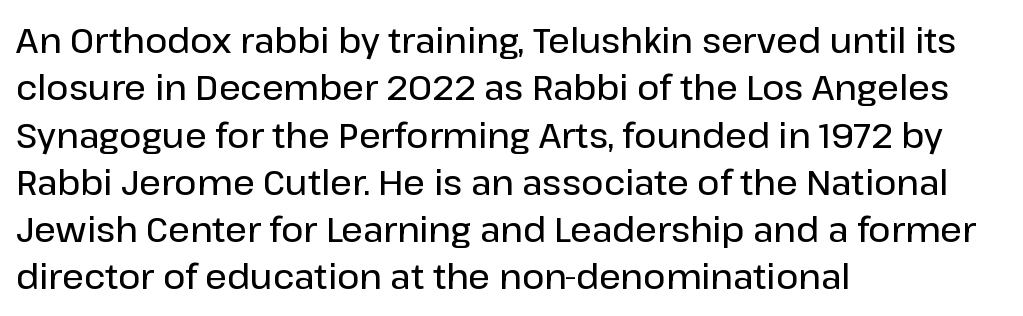
The image shows 34 px semibold sans-serif type, upright; set left-aligned, normal line spacing (1.39x), normal letter spacing, not underlined; low stroke contrast and a medium x-height.
